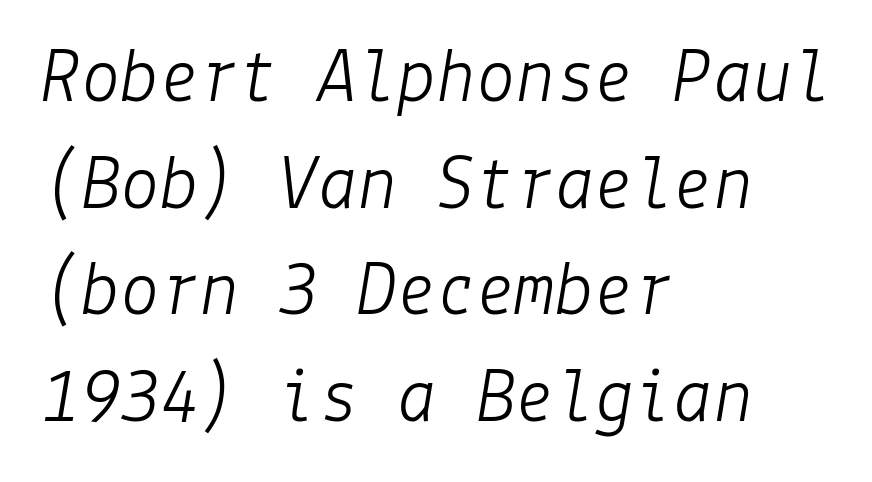
Q: Is the text bold? A: No.
Q: Is the text italic (slanted)? A: Yes, it leans right by about 9 degrees.
Q: Is the text underlined? A: No.
Q: How is the paragraph aligned? A: Left-aligned.
Q: Is the spacing between letters normal or unusually wide? A: Normal.
Q: Is the spacing between lines tight, normal or loose? A: Normal.
Q: Width (condensed, normal, or wide)? A: Normal.
Q: Stroke contrast? A: Low.
Q: x-height? A: Medium.
